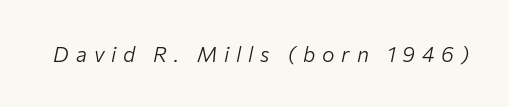
Underline: absent. Is the letter spacing exaggerated? Yes — the characters are pushed far apart. The text carries the slant typical of an italic or oblique font. Nothing heavy about these letters — not bold at all.
